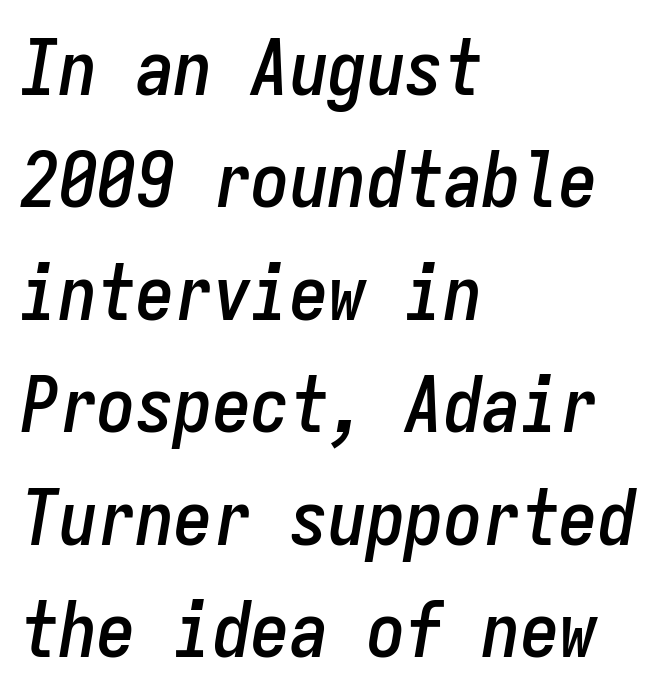
The image shows 77 px condensed type, italic (leaning right), monospaced; set left-aligned, normal line spacing (1.46x), normal letter spacing, not underlined; low stroke contrast and a medium x-height.
